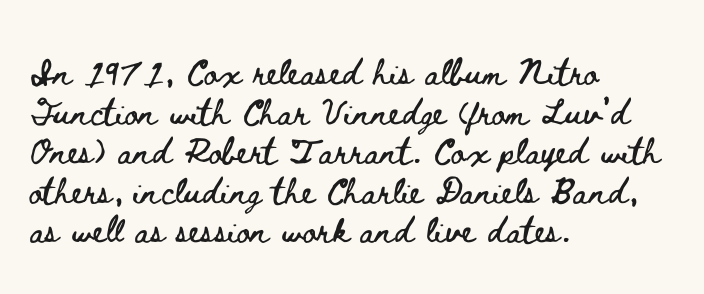
Descenders are the only things crossing below the line. A student would call this left alignment; a typographer would say flush left, rag right. Varying glyph widths throughout — classic text-font behaviour.
